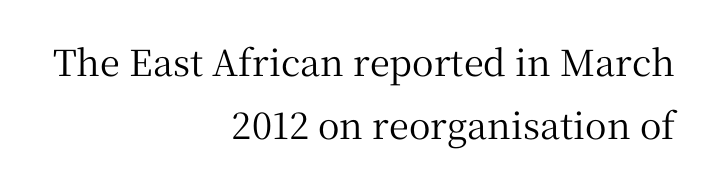
The image shows 36 px serif type, upright; set right-aligned, line spacing 1.75x, normal letter spacing, not underlined; medium stroke contrast and a medium x-height.
